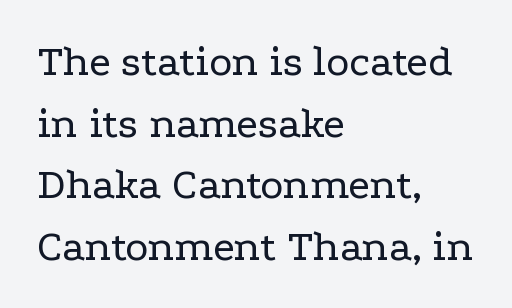
Beneath every word, the page is bare. Is the letter spacing exaggerated? No — it looks like the ordinary default. The rows are spaced the way most documents space them. The passage shown is not bold in any degree. Is this a fixed-width face? No — the glyphs have proportional, varying widths.
